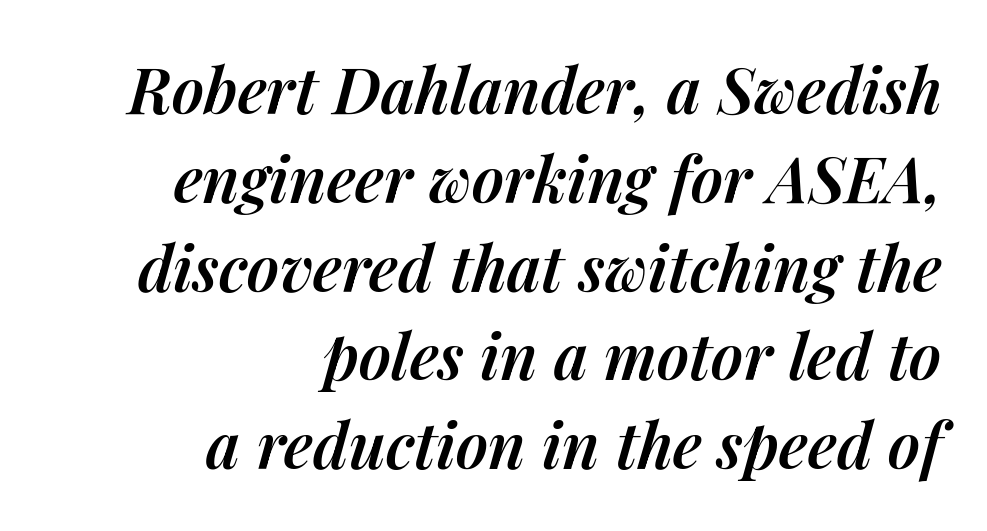
Q: Is the text bold? A: Semi-bold.
Q: Is the text italic (slanted)? A: Yes, it leans right by about 14 degrees.
Q: Is the text underlined? A: No.
Q: How is the paragraph aligned? A: Right-aligned.
Q: Is the spacing between letters normal or unusually wide? A: Normal.
Q: Is the spacing between lines tight, normal or loose? A: Normal.
Q: Width (condensed, normal, or wide)? A: Normal.
Q: Stroke contrast? A: Medium.
Q: x-height? A: Medium.
Q: Monospaced? A: No.
